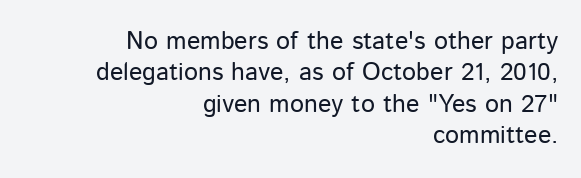
In CSS terms this would be text-align: right. Nobody touched the tracking dial on this one. Do the letters lean? They stand straight. Lines of text with bare space underneath.
